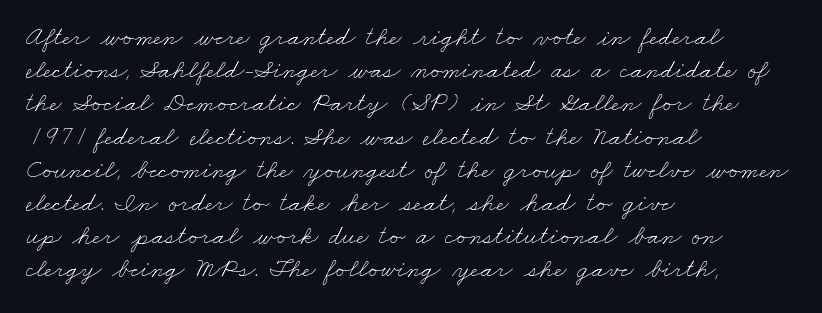
{"bold": "no", "underline": "no", "align": "left", "line_spacing_ratio": 1.23, "letter_spacing": "normal", "letter_spacing_em": 0.0, "glyph_px": 27}
